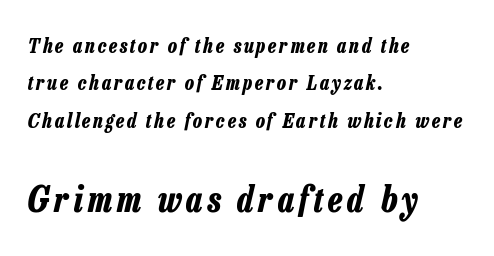
The setting favours the left margin, as ordinary paragraphs usually do. Size contrast runs from small at the top to large at the bottom. A typesetter would call this proportional, since set widths differ per character. Characters are canted at an angle relative to the baseline's perpendicular. Strokes here are thick enough to call this a true bold.
